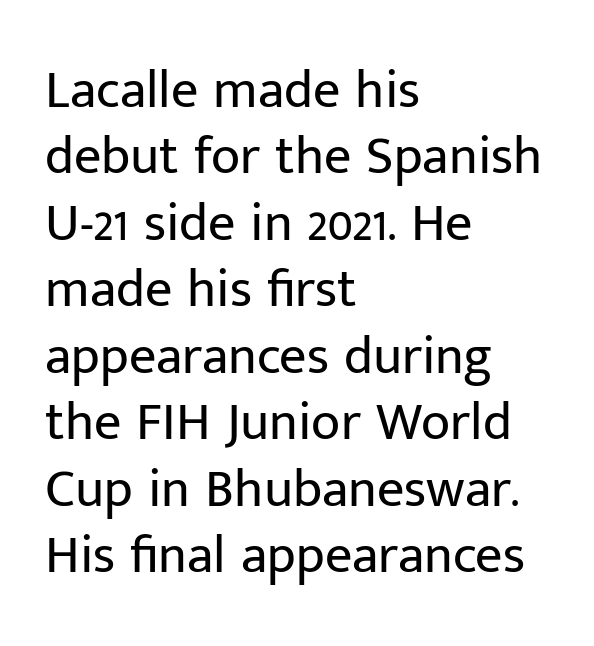
{"serif": "no", "italic": "no", "bold": "no", "weight": "regular", "width": "normal", "stroke_contrast": "low", "x_height": "medium", "monospaced": "no", "underline": "no", "align": "left", "line_spacing_ratio": 1.23, "letter_spacing": "normal", "letter_spacing_em": 0.0, "glyph_px": 54}
